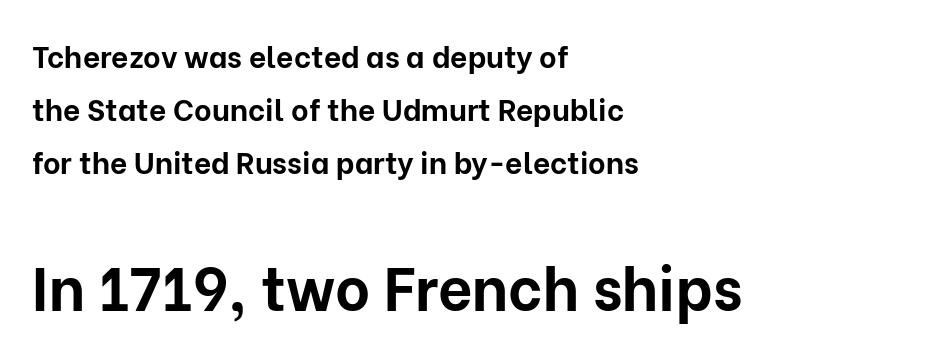
{"serif": "no", "italic": "no", "bold": "yes", "weight": "bold", "width": "normal", "stroke_contrast": "low", "x_height": "medium", "monospaced": "no", "underline": "no", "align": "left", "line_spacing_ratio": 1.77, "letter_spacing": "normal", "letter_spacing_em": 0.0, "larger_block": "second", "size_ratio": 2.0, "glyph_px": 60}
